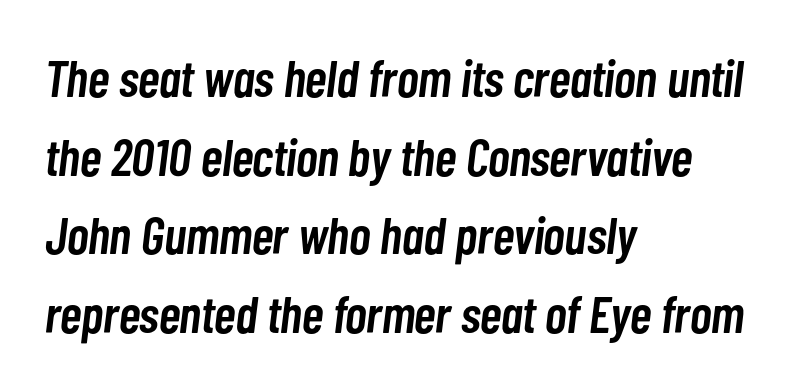
{"italic": "yes", "lean": "right", "slant_degrees": 7, "bold": "semi", "weight": "semibold", "width": "condensed", "stroke_contrast": "low", "x_height": "medium", "monospaced": "no", "underline": "no", "align": "left", "line_spacing": "normal", "line_spacing_ratio": 1.51, "letter_spacing": "normal", "letter_spacing_em": 0.0, "glyph_px": 52}
